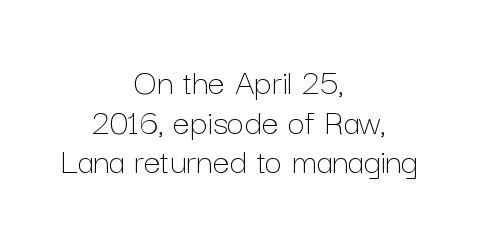
Each letter keeps its own natural width here, so spacing adapts to shape. The specimen omits any rule beneath the text block's lines. The text block is weighted toward neither margin, spreading evenly from the middle. Standard letterfit; no display-style spreading of the glyphs. The typeface has the unassuming heft of standard copy or less.
